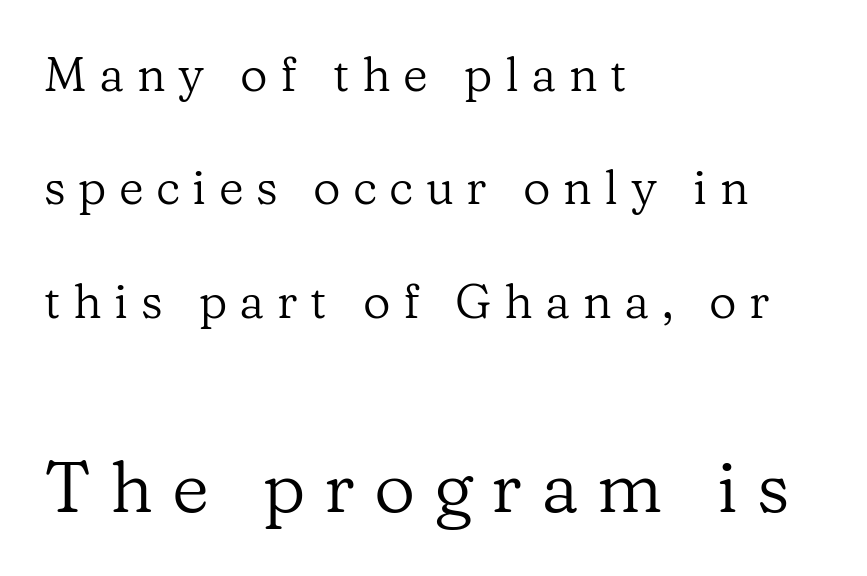
The lettering stays uniformly vertical, giving the passage a roman look. The string is rendered with underlining switched off. Spacing between characters has been opened up far beyond the box default. Is the stroke heavy? The answer is a plain regular-or-lighter. These lines are rendered in a variable-pitch font.
